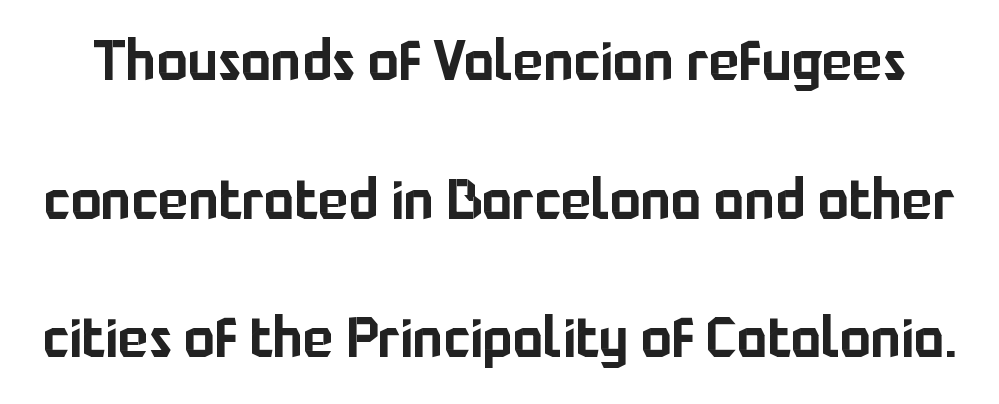
Q: Is the text italic (slanted)? A: No, it is upright.
Q: Is the typeface a serif or a sans-serif typeface? A: Sans-serif.
Q: Is the text underlined? A: No.
Q: Is the spacing between letters normal or unusually wide? A: Normal.
Q: Is the spacing between lines tight, normal or loose? A: Loose.
Q: Width (condensed, normal, or wide)? A: Normal.
Q: Stroke contrast? A: Low.
Q: x-height? A: Medium.
Q: Monospaced? A: No.
